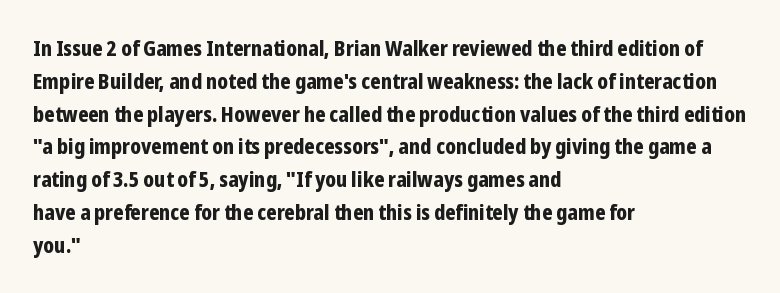
{"italic": "no", "bold": "yes", "underline": "no", "align": "left", "line_spacing": "normal", "line_spacing_ratio": 1.56, "letter_spacing": "normal", "letter_spacing_em": 0.0, "glyph_px": 21}
